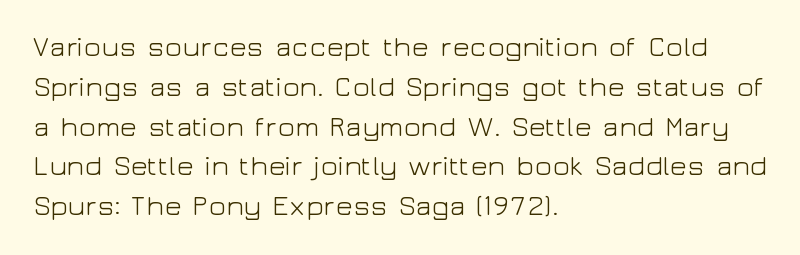
The image shows 28 px light, wide sans-serif type, upright; set left-aligned, normal line spacing (1.42x), normal letter spacing, not underlined; low stroke contrast and a medium x-height.
